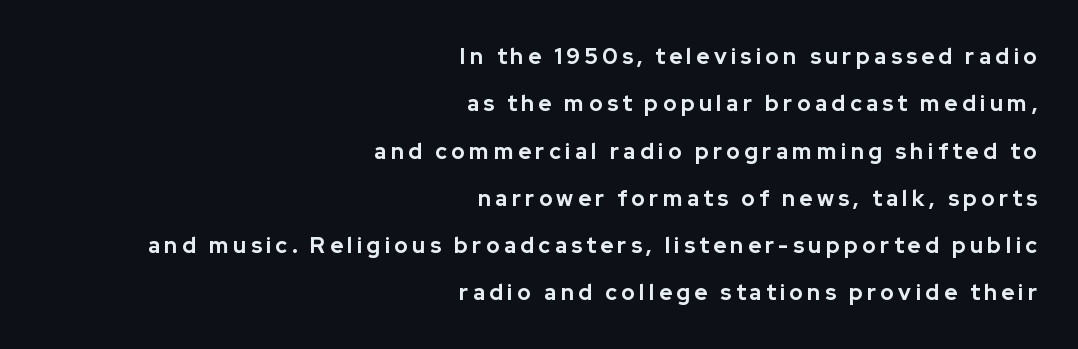
Q: Is the text bold? A: Yes.
Q: Is the text italic (slanted)? A: No, it is upright.
Q: Is the text underlined? A: No.
Q: How is the paragraph aligned? A: Right-aligned.
Q: Is the spacing between letters normal or unusually wide? A: Unusually wide.
Q: Is the spacing between lines tight, normal or loose? A: Loose.
